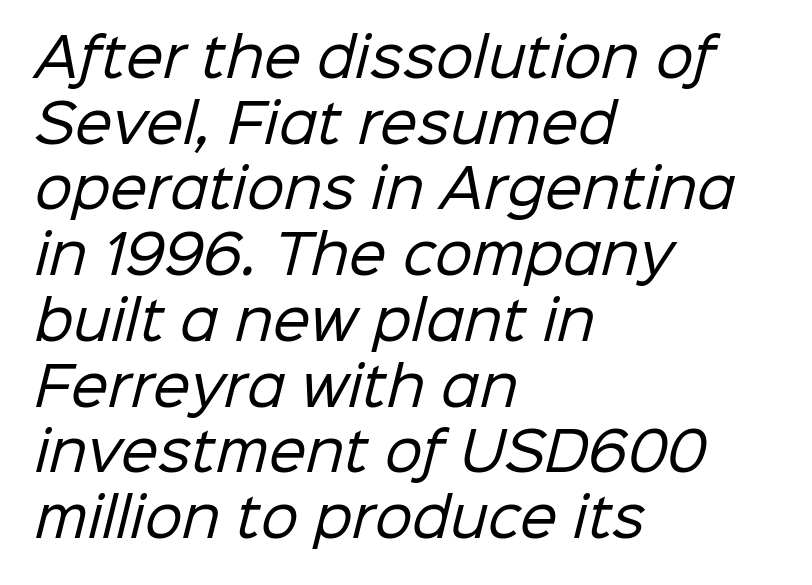
The image shows 53 px regular-weight sans-serif type; set left-aligned, line spacing 1.24x, normal letter spacing, not underlined; low stroke contrast and a medium x-height.
